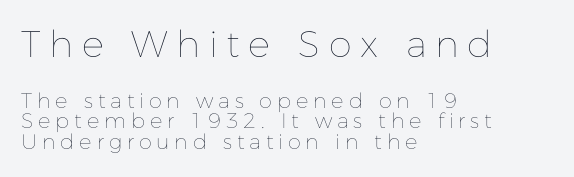
How would I describe the line gaps? Narrow and economical. The paragraph shown leans on its left margin. Varying glyph widths throughout — classic text-font behaviour. Rule under the text: the space is simply empty. Italic? Not at all — the glyphs are vertical.
